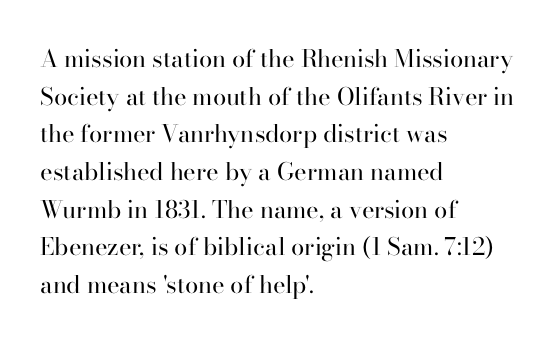
The image shows 24 px text type, upright; set left-aligned, normal line spacing (1.57x), normal letter spacing, not underlined.
